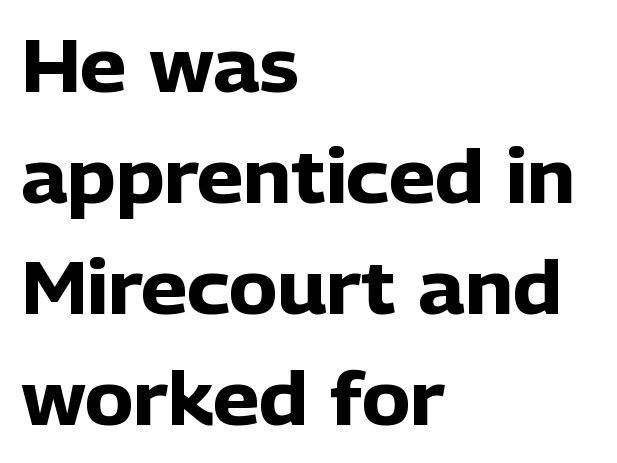
{"serif": "no", "italic": "no", "bold": "yes", "weight": "heavy", "width": "normal", "stroke_contrast": "low", "x_height": "medium", "monospaced": "no", "underline": "no", "align": "left", "line_spacing": "normal", "line_spacing_ratio": 1.52, "letter_spacing": "normal", "letter_spacing_em": 0.0, "glyph_px": 73}
